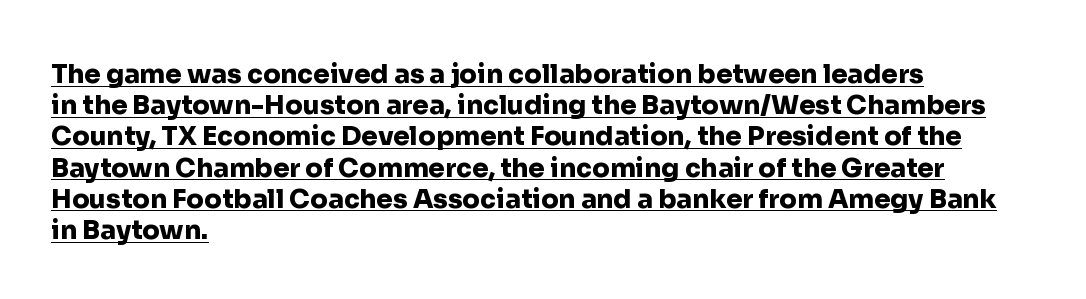
Nothing unusual about the tracking: characters are spaced as the font intends. The typesetting leans heavy: a genuine bold. The ragged edge is on the right, which tells us the setting is flush left. Is there any slant? The stems are plumb.
